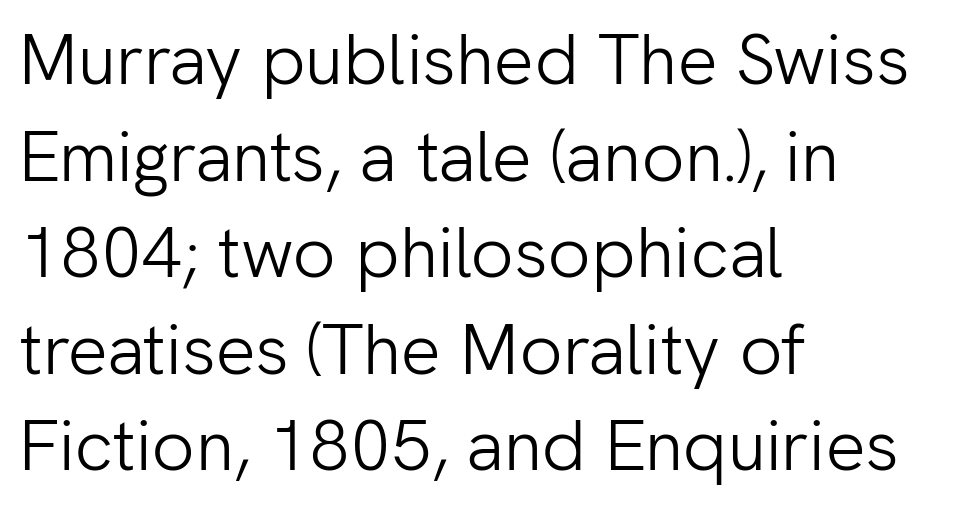
Q: Is the text bold? A: No.
Q: Is the text italic (slanted)? A: No, it is upright.
Q: Is the typeface a serif or a sans-serif typeface? A: Sans-serif.
Q: Is the text underlined? A: No.
Q: How is the paragraph aligned? A: Left-aligned.
Q: Is the spacing between letters normal or unusually wide? A: Normal.
Q: Is the spacing between lines tight, normal or loose? A: Normal.
Q: Width (condensed, normal, or wide)? A: Normal.
Q: Stroke contrast? A: Low.
Q: x-height? A: Medium.
Q: Monospaced? A: No.
